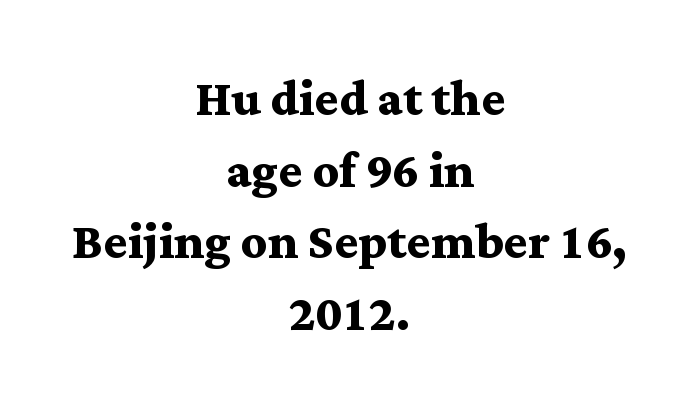
{"serif": "yes", "italic": "no", "bold": "yes", "weight": "semibold", "width": "wide", "stroke_contrast": "medium", "x_height": "medium", "monospaced": "no", "underline": "no", "align": "center", "line_spacing": "tight", "line_spacing_ratio": 1.12, "letter_spacing": "normal", "letter_spacing_em": 0.0, "glyph_px": 64}
